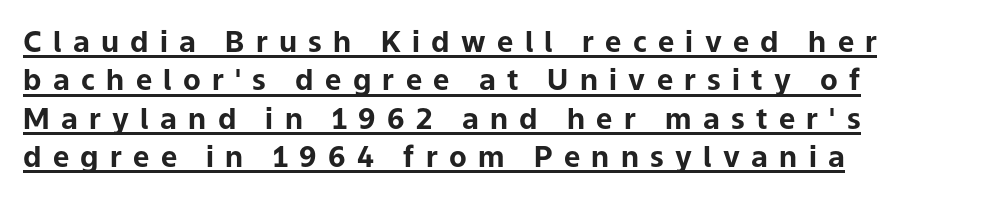
Q: Is the text bold? A: Yes.
Q: Is the text italic (slanted)? A: No, it is upright.
Q: Is the typeface a serif or a sans-serif typeface? A: Sans-serif.
Q: Is the text underlined? A: Yes.
Q: How is the paragraph aligned? A: Left-aligned.
Q: Is the spacing between letters normal or unusually wide? A: Unusually wide.
Q: Is the spacing between lines tight, normal or loose? A: Normal.
Q: Width (condensed, normal, or wide)? A: Normal.
Q: Stroke contrast? A: Low.
Q: x-height? A: Medium.
Q: Monospaced? A: No.
